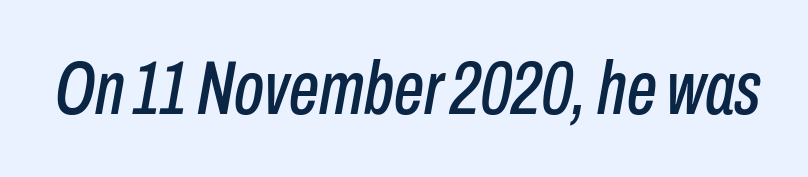
Q: Is the text italic (slanted)? A: Yes, it leans right by about 10 degrees.
Q: Is the text underlined? A: No.
Q: Is the spacing between letters normal or unusually wide? A: Normal.
Q: Width (condensed, normal, or wide)? A: Condensed.
Q: Stroke contrast? A: Low.
Q: x-height? A: Medium.
Q: Monospaced? A: No.
